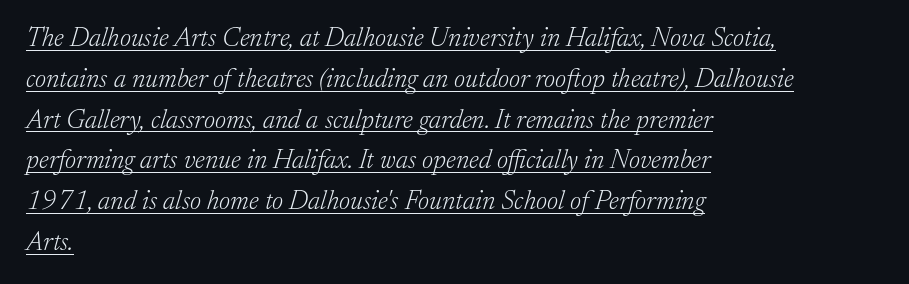
Q: Is the text bold? A: No.
Q: Is the text italic (slanted)? A: Yes, it leans right by about 17 degrees.
Q: Is the text underlined? A: Yes.
Q: How is the paragraph aligned? A: Left-aligned.
Q: Is the spacing between letters normal or unusually wide? A: Normal.
Q: Is the spacing between lines tight, normal or loose? A: Normal.
